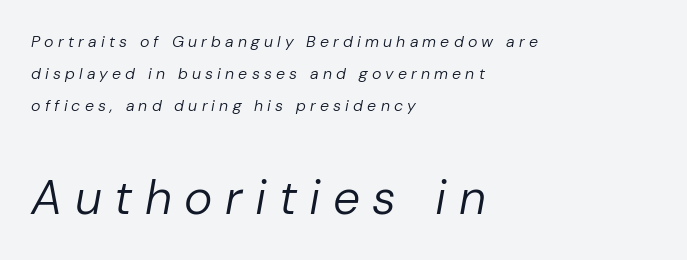
Q: Is the text bold? A: No.
Q: Is the text italic (slanted)? A: Yes, it leans right by about 10 degrees.
Q: Is the text underlined? A: No.
Q: How is the paragraph aligned? A: Left-aligned.
Q: Is the spacing between letters normal or unusually wide? A: Unusually wide.
Q: Is the spacing between lines tight, normal or loose? A: Loose.
Q: Which block of text is set in a larger size, the first (top) or the second (bottom)? A: The second (bottom) one.
Q: Width (condensed, normal, or wide)? A: Normal.
Q: Stroke contrast? A: Low.
Q: x-height? A: Medium.
Q: Monospaced? A: No.
